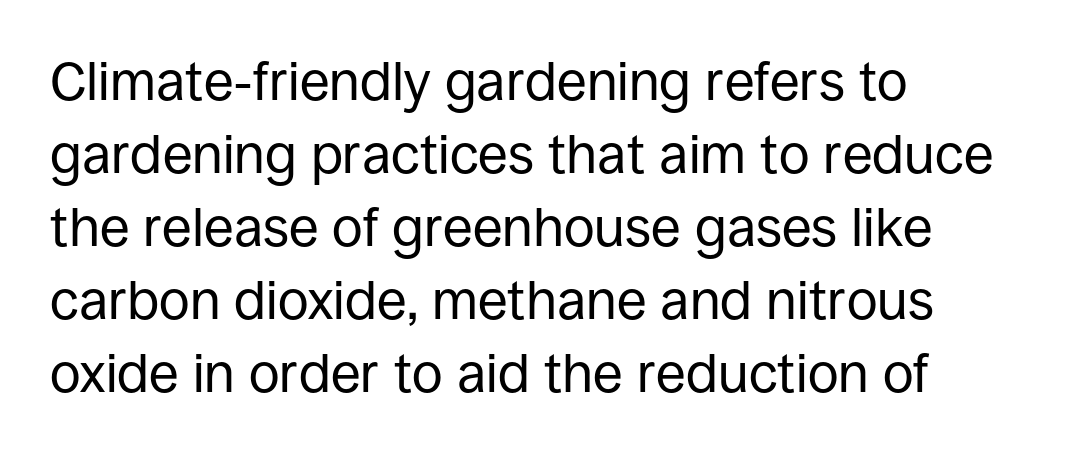
Q: Is the text bold? A: No.
Q: Is the text italic (slanted)? A: No, it is upright.
Q: Is the typeface a serif or a sans-serif typeface? A: Sans-serif.
Q: Is the text underlined? A: No.
Q: How is the paragraph aligned? A: Left-aligned.
Q: Is the spacing between letters normal or unusually wide? A: Normal.
Q: Is the spacing between lines tight, normal or loose? A: Normal.
Q: Width (condensed, normal, or wide)? A: Normal.
Q: Stroke contrast? A: Low.
Q: x-height? A: Large.
Q: Monospaced? A: No.
